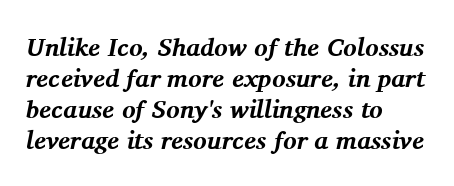
Q: Is the text bold? A: Yes.
Q: Is the text italic (slanted)? A: Yes, it leans right by about 11 degrees.
Q: Is the text underlined? A: No.
Q: How is the paragraph aligned? A: Left-aligned.
Q: Is the spacing between letters normal or unusually wide? A: Normal.
